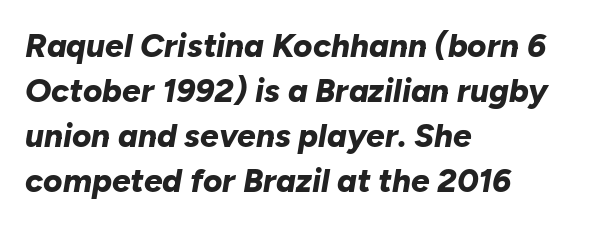
The image shows 33 px bold type, italic (leaning right); set left-aligned, normal line spacing (1.36x), normal letter spacing, not underlined; low stroke contrast and a medium x-height.
